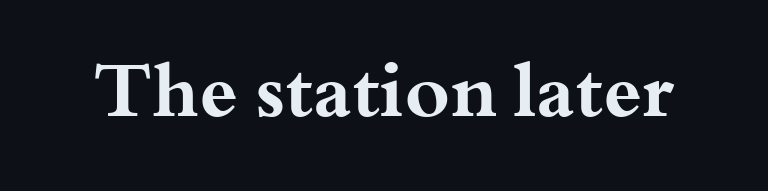
The image shows 77 px bold, wide serif type, upright; set normal letter spacing, not underlined; medium stroke contrast and a small x-height.
